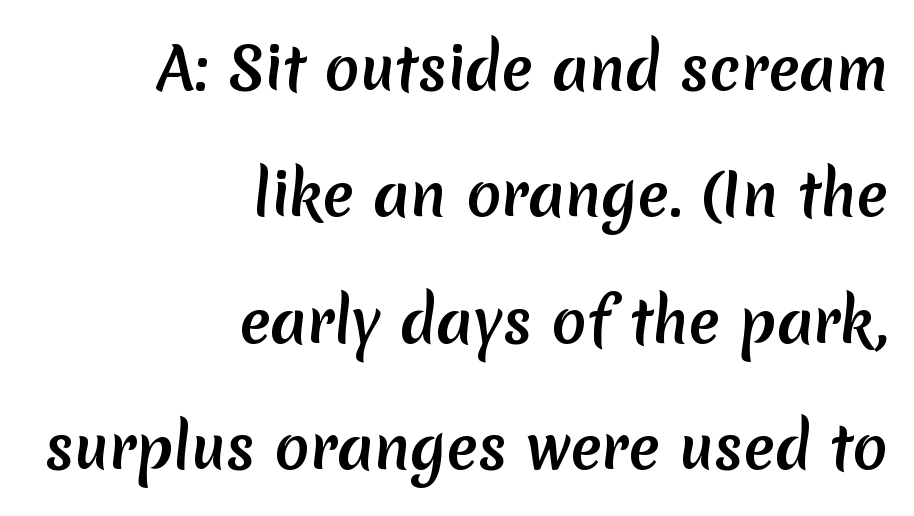
Character widths vary here, with narrow letters taking less room than wide ones. Does extra space separate the letters? No, they use regular spacing. The gap between lines stays unmarked. Is there much room between lines? Yes — plenty of vertical air separates them. Check where the strokes stop: nothing finishes them off — pure sans.
